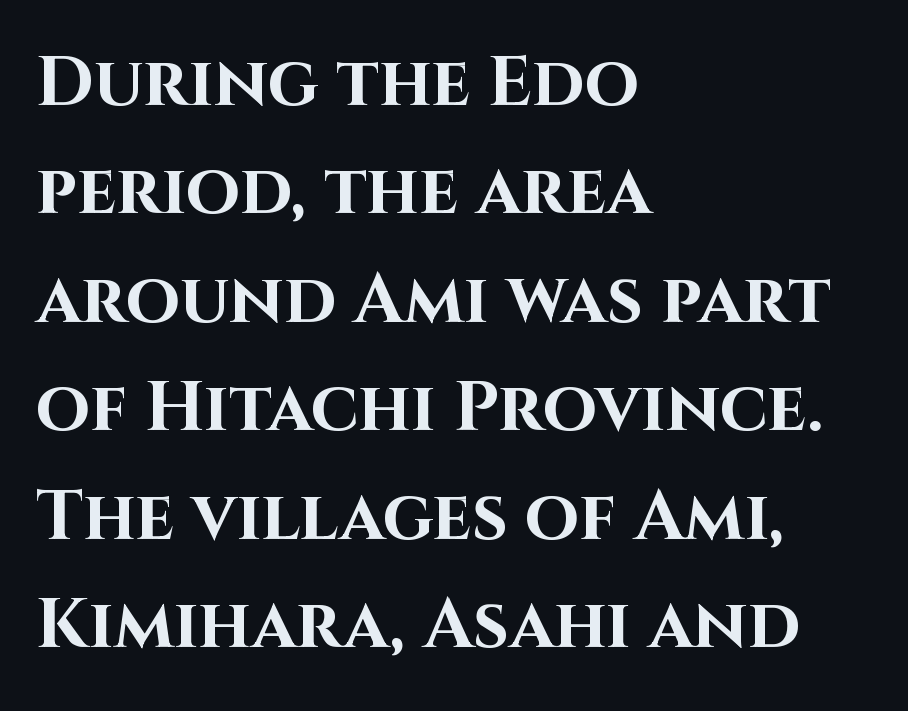
In terms of letterform style, serifs are entirely absent. Clear beneath every line of the passage. Spacing verdict: proportional, widths tailored to each character. One-word summary of the alignment: left.
